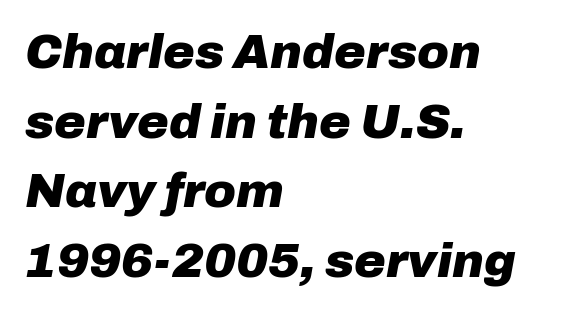
A typesetter would call this leading conventional body-copy spacing. Is the type bold? Yes — the strokes are clearly thick and heavy. Varying glyph widths throughout — classic text-font behaviour. Tracking value appears to be zero — textbook default spacing. No word sits above an underline.
